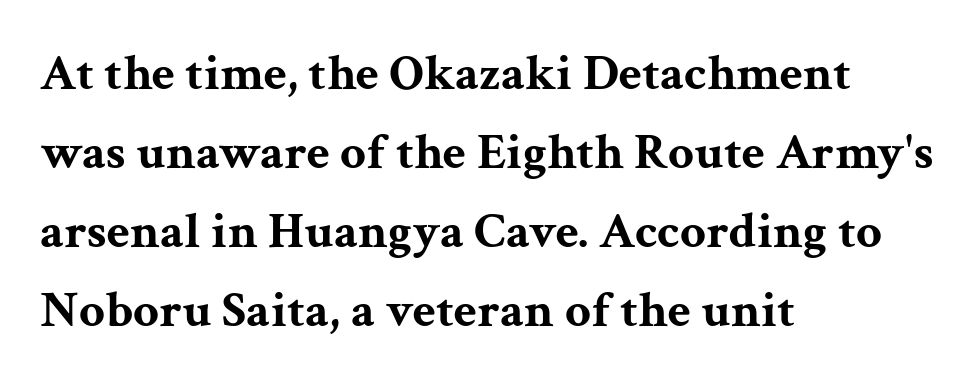
The strip under each line holds only bare page. Nope, not italic — everything's standing straight. Thick stems and heavy bowls — unmistakably bold. The designer went with a serif here, giving each stem small feet. Does the leading feel generous? No, just average. Each letter keeps its own natural width here, so spacing adapts to shape.
